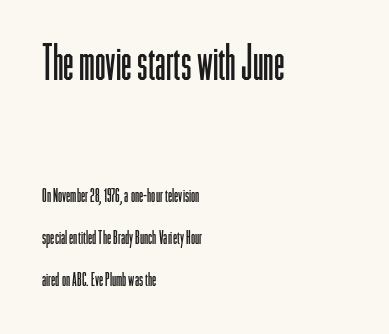
The image shows 48 px light, condensed sans-serif type, upright; set left-aligned, loose line spacing (2.22x), normal letter spacing, not underlined; the first (top) block is 2.53x larger; low stroke contrast and a medium x-height.
